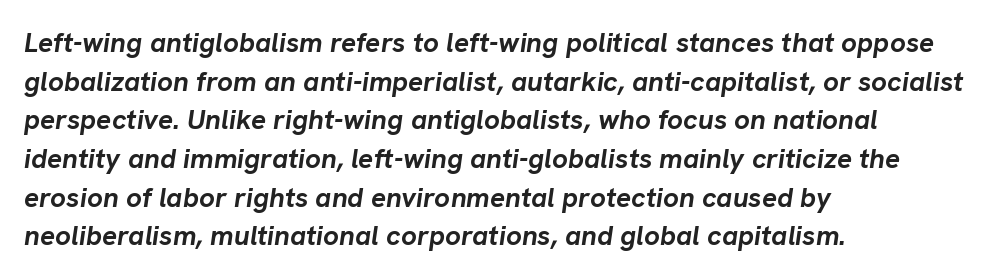
Set as a true bold cut, around the 700 mark. In terms of letterspacing, this is plain default setting. Line beginnings align vertically; line endings do not. A typesetter would call this proportional, since set widths differ per character. Regular leading. Nobody drew a line under any word here.
